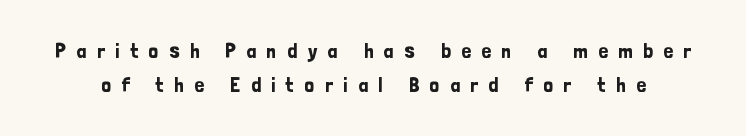
{"italic": "no", "underline": "no", "line_spacing": "normal", "line_spacing_ratio": 1.63, "letter_spacing": "wide", "letter_spacing_em": 0.5, "glyph_px": 21}
